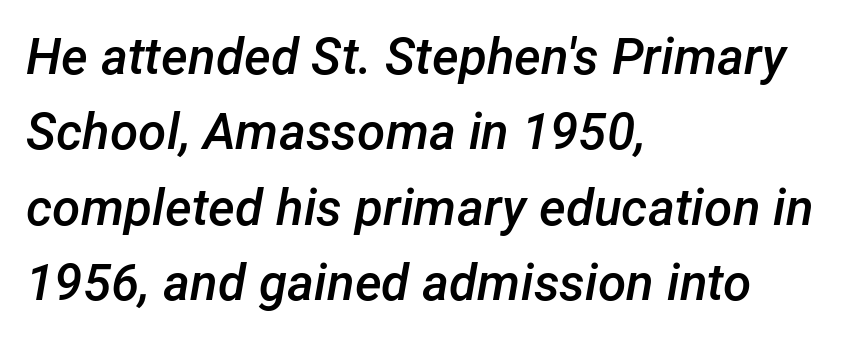
{"italic": "yes", "lean": "right", "slant_degrees": 12, "bold": "semi", "weight": "semibold", "width": "normal", "stroke_contrast": "low", "x_height": "medium", "monospaced": "no", "underline": "no", "align": "left", "line_spacing": "normal", "line_spacing_ratio": 1.48, "letter_spacing": "normal", "letter_spacing_em": 0.0, "glyph_px": 51}
